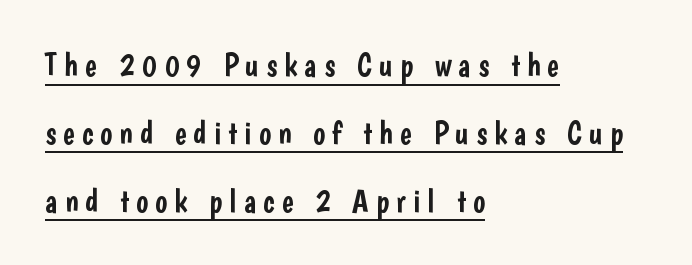
The image shows 32 px condensed sans-serif type, upright; set left-aligned, loose line spacing (2.12x), unusually wide letter spacing (+0.22 em), underlined; low stroke contrast and a medium x-height.
